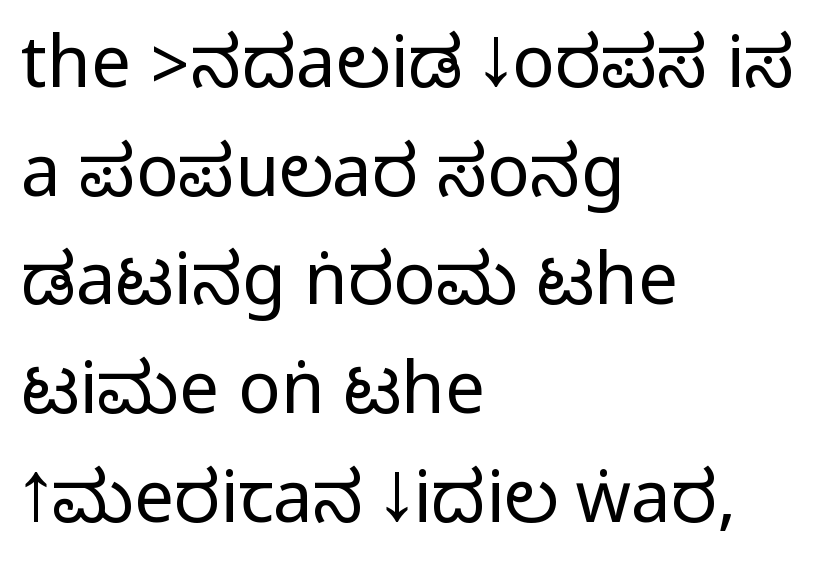
Q: Is the text italic (slanted)? A: No, it is upright.
Q: Is the typeface a serif or a sans-serif typeface? A: Sans-serif.
Q: Is the text underlined? A: No.
Q: How is the paragraph aligned? A: Left-aligned.
Q: Is the spacing between letters normal or unusually wide? A: Normal.
Q: Is the spacing between lines tight, normal or loose? A: Normal.
Q: Width (condensed, normal, or wide)? A: Condensed.
Q: Stroke contrast? A: Medium.
Q: Monospaced? A: No.
